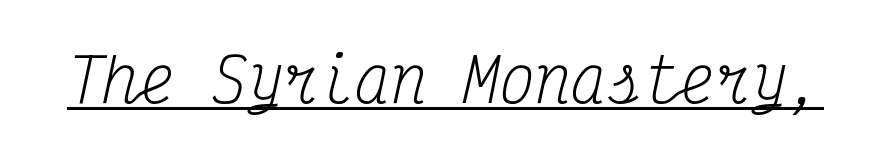
{"serif": "yes", "italic": "yes", "lean": "right", "slant_degrees": 12, "bold": "no", "weight": "regular", "width": "condensed", "stroke_contrast": "medium", "x_height": "medium", "monospaced": "yes", "underline": "yes", "letter_spacing": "normal", "letter_spacing_em": 0.0, "glyph_px": 60}
